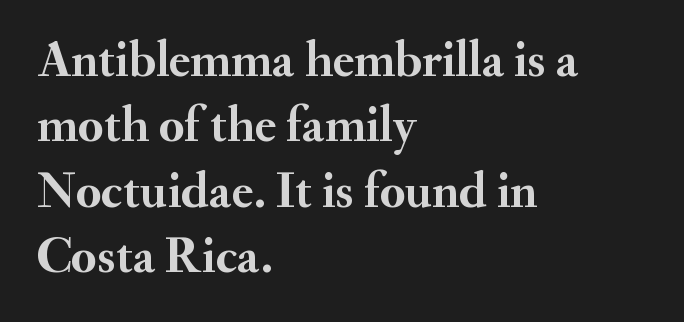
The image shows 51 px semibold serif type, upright; set left-aligned, normal line spacing (1.28x), normal letter spacing, not underlined; medium stroke contrast and a small x-height.
